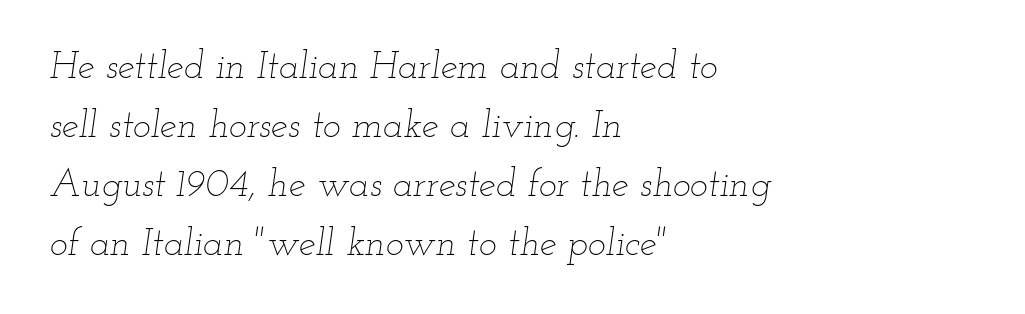
{"italic": "yes", "lean": "right", "slant_degrees": 12, "bold": "no", "weight": "thin", "width": "wide", "stroke_contrast": "low", "x_height": "small", "monospaced": "no", "underline": "no", "align": "left", "line_spacing": "normal", "line_spacing_ratio": 1.55, "letter_spacing": "normal", "letter_spacing_em": 0.0, "glyph_px": 38}
